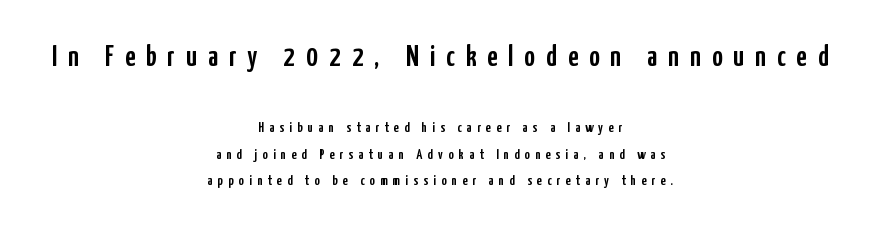
Check under the words: just untouched page. In terms of letterform style, serifs are entirely absent. Unlike italic type, these characters show no tilt at all. Typesetter's note — upper block bumped up in size, lower block left smaller.
